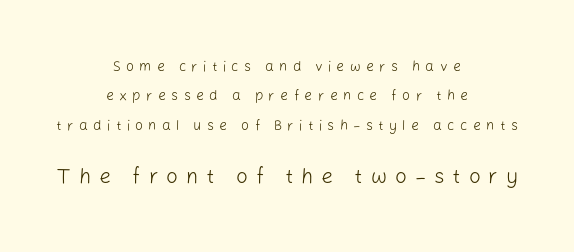
Q: Is the text bold? A: No.
Q: Is the text italic (slanted)? A: No, it is upright.
Q: Is the text underlined? A: No.
Q: How is the paragraph aligned? A: Centered.
Q: Is the spacing between letters normal or unusually wide? A: Unusually wide.
Q: Is the spacing between lines tight, normal or loose? A: Loose.
Q: Which block of text is set in a larger size, the first (top) or the second (bottom)? A: The second (bottom) one.
